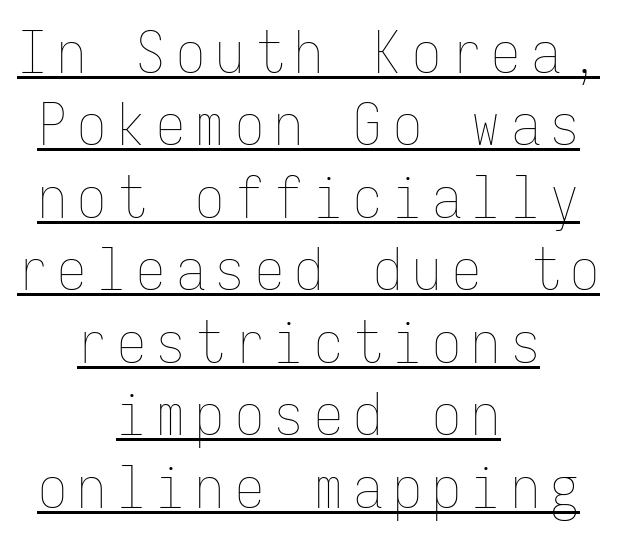
The words here are underlined. Both edges are ragged and mirror each other, which tells us the setting is centered. Leading matches the norm, producing a regular column. A roman cut, with each character standing at attention. Weight class: somewhere from thin through regular. Note the uniform advance width — an 'i' takes as much space as an 'm'.
